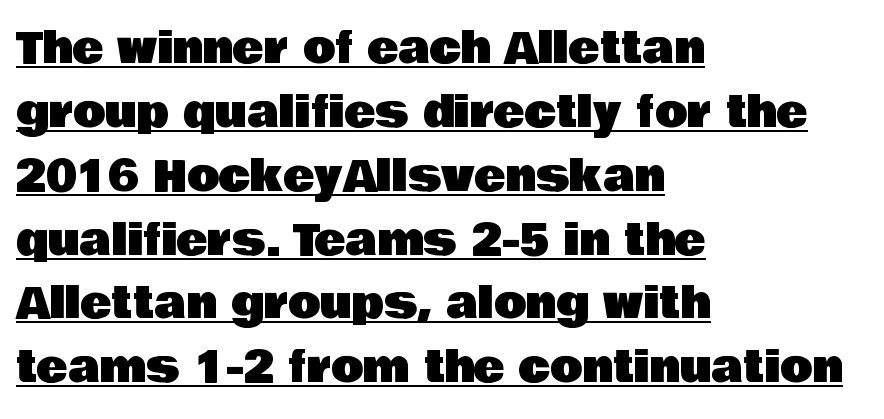
Q: Is the text italic (slanted)? A: No, it is upright.
Q: Is the typeface a serif or a sans-serif typeface? A: Sans-serif.
Q: Is the text underlined? A: Yes.
Q: How is the paragraph aligned? A: Left-aligned.
Q: Is the spacing between letters normal or unusually wide? A: Normal.
Q: Is the spacing between lines tight, normal or loose? A: Normal.
Q: Width (condensed, normal, or wide)? A: Normal.
Q: Stroke contrast? A: Low.
Q: x-height? A: Large.
Q: Monospaced? A: No.
